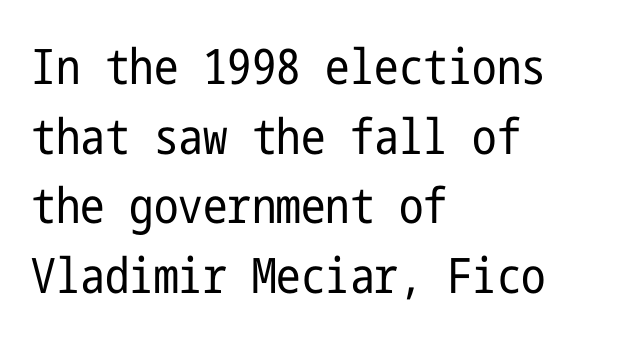
Q: Is the text bold? A: No.
Q: Is the text italic (slanted)? A: No, it is upright.
Q: Is the typeface a serif or a sans-serif typeface? A: Sans-serif.
Q: Is the text underlined? A: No.
Q: How is the paragraph aligned? A: Left-aligned.
Q: Is the spacing between letters normal or unusually wide? A: Normal.
Q: Is the spacing between lines tight, normal or loose? A: Normal.
Q: Width (condensed, normal, or wide)? A: Condensed.
Q: Stroke contrast? A: Low.
Q: x-height? A: Medium.
